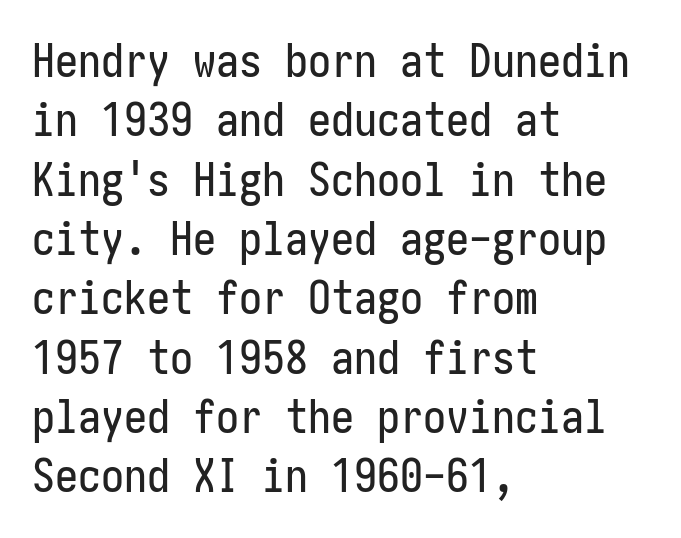
Q: Is the text italic (slanted)? A: No, it is upright.
Q: Is the typeface a serif or a sans-serif typeface? A: Sans-serif.
Q: Is the text underlined? A: No.
Q: How is the paragraph aligned? A: Left-aligned.
Q: Is the spacing between letters normal or unusually wide? A: Normal.
Q: Is the spacing between lines tight, normal or loose? A: Normal.
Q: Width (condensed, normal, or wide)? A: Condensed.
Q: Stroke contrast? A: Low.
Q: x-height? A: Medium.
